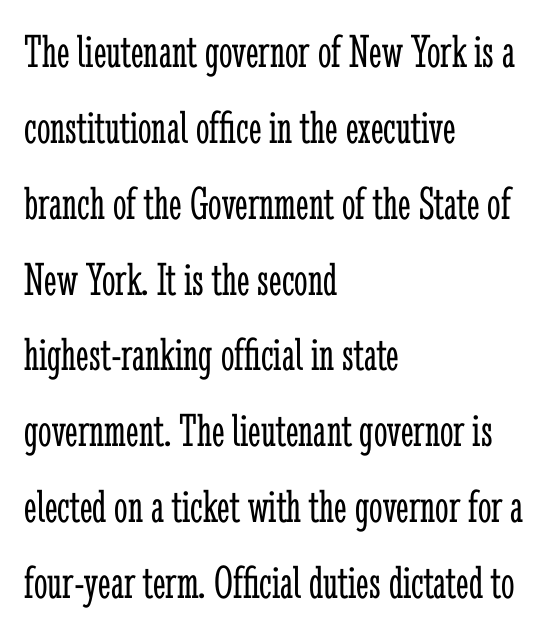
{"serif": "yes", "italic": "no", "bold": "no", "weight": "light", "width": "condensed", "stroke_contrast": "low", "x_height": "medium", "monospaced": "no", "underline": "no", "align": "left", "line_spacing": "normal", "line_spacing_ratio": 1.58, "letter_spacing": "normal", "letter_spacing_em": 0.0, "glyph_px": 48}
